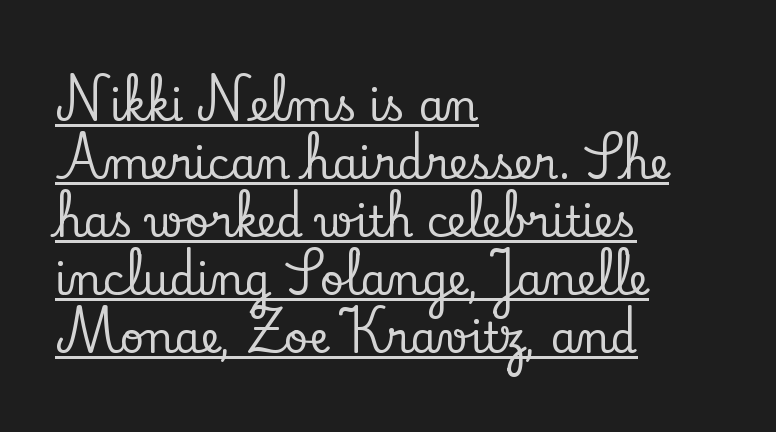
{"serif": "yes", "italic": "no", "width": "normal", "stroke_contrast": "low", "x_height": "small", "monospaced": "no", "underline": "yes", "align": "left", "line_spacing": "normal", "line_spacing_ratio": 1.38, "letter_spacing": "normal", "letter_spacing_em": 0.0, "glyph_px": 42}
